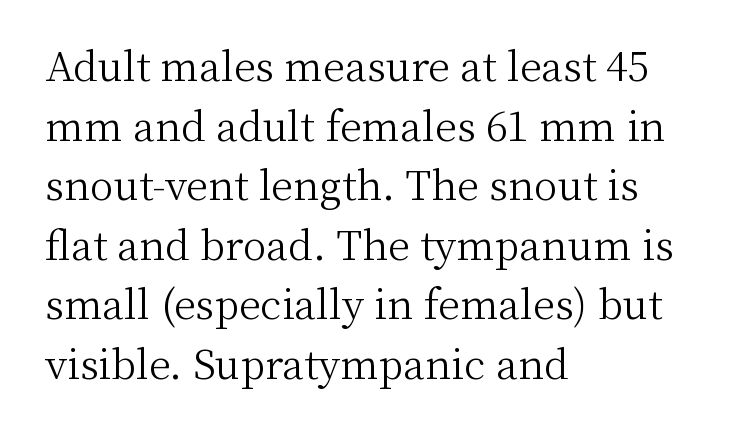
{"serif": "yes", "italic": "no", "bold": "no", "weight": "light", "width": "normal", "stroke_contrast": "medium", "x_height": "medium", "monospaced": "no", "underline": "no", "align": "left", "line_spacing": "normal", "line_spacing_ratio": 1.49, "letter_spacing": "normal", "letter_spacing_em": 0.0, "glyph_px": 40}
